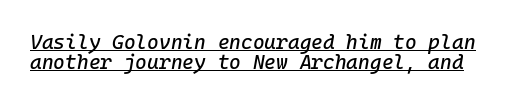
The image shows 20 px text type, italic (leaning right); set tight line spacing (1.02x), normal letter spacing, underlined.
